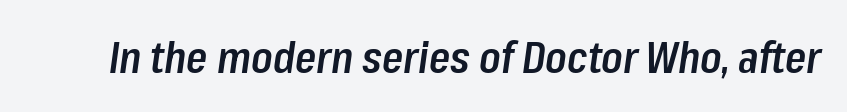
{"italic": "yes", "lean": "right", "slant_degrees": 8, "bold": "semi", "weight": "semibold", "width": "condensed", "stroke_contrast": "low", "x_height": "medium", "monospaced": "no", "underline": "no", "letter_spacing": "normal", "letter_spacing_em": 0.0, "glyph_px": 43}
